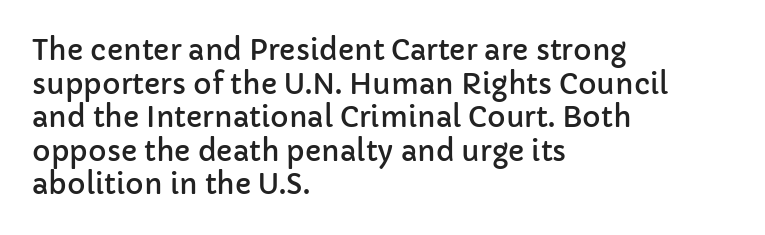
The image shows 28 px sans-serif type, upright; set left-aligned, line spacing 1.2x, normal letter spacing, not underlined; low stroke contrast and a medium x-height.
